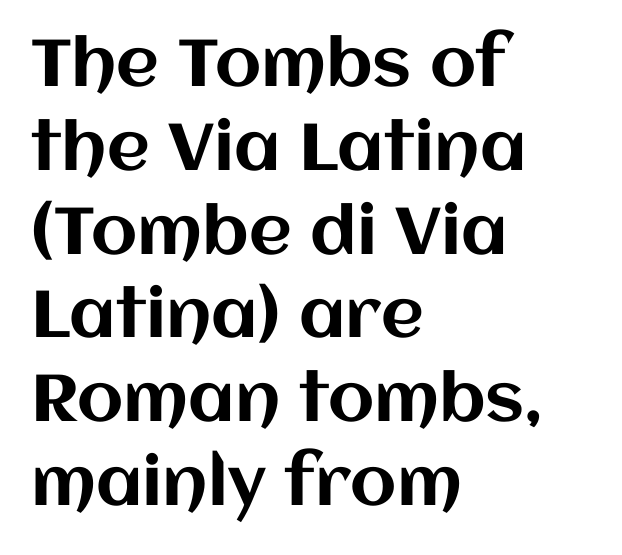
The image shows 66 px text type, upright; set left-aligned, normal line spacing (1.27x), normal letter spacing, not underlined; medium stroke contrast and a large x-height.
